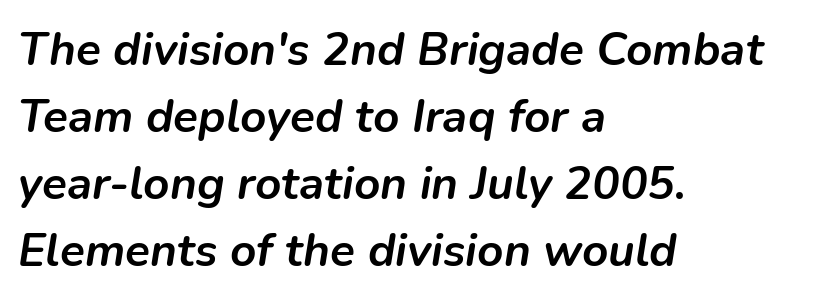
{"italic": "yes", "lean": "right", "slant_degrees": 9, "bold": "yes", "weight": "semibold", "width": "normal", "stroke_contrast": "low", "x_height": "medium", "monospaced": "no", "underline": "no", "align": "left", "line_spacing": "normal", "line_spacing_ratio": 1.46, "letter_spacing": "normal", "letter_spacing_em": 0.0, "glyph_px": 46}
